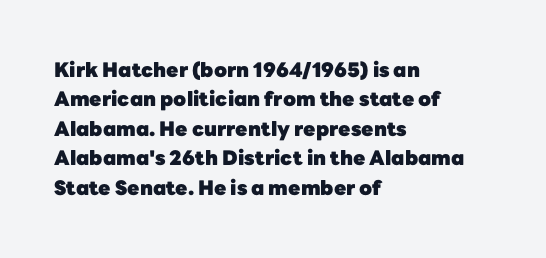
The image shows 20 px bold type, upright; set left-aligned, normal line spacing (1.47x), normal letter spacing, not underlined.
